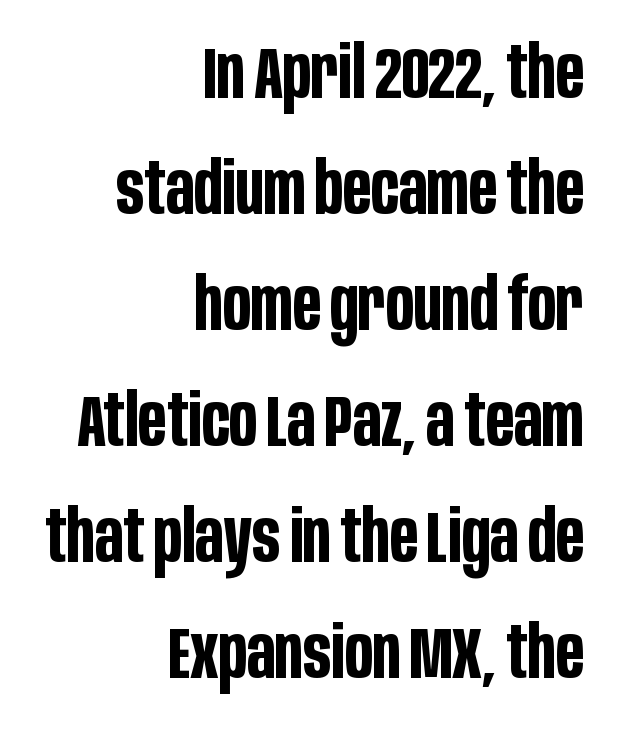
The letters advance in unequal steps, a hallmark of proportional type. Rendered with straight, roman letterforms. Summary of vertical rhythm: regular, with standard interline spacing. The font is running at its bold setting. Letterform terminals end flat and unadorned throughout the passage. Does the copy run flush right? Yes — the right margin is perfectly even.
